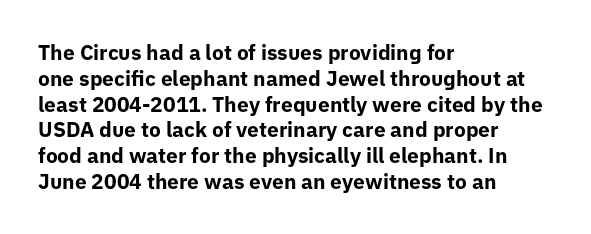
The letters stand upright; this is a roman face. Every row of glyphs begins at an identical x-position on the left. Between one letter and the next there's only the usual sliver of space. Caption: bold face, heavy strokes.
